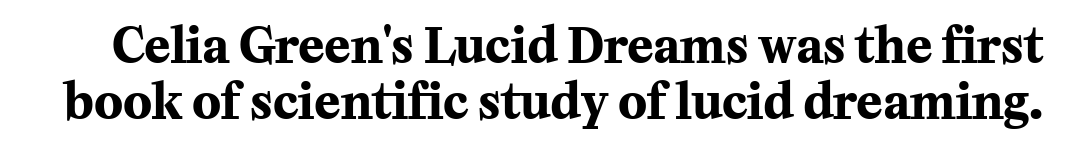
Varying glyph widths throughout — classic text-font behaviour. Do the letters lean? They stand straight. The gap between lines stays unmarked. The rendering keeps characters at their native spacing.
